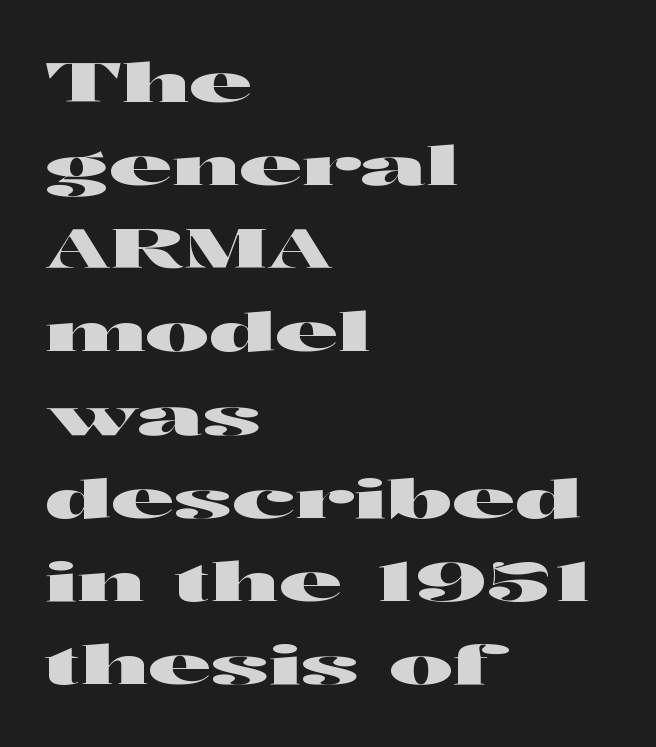
The image shows 54 px wide sans-serif type, upright; set left-aligned, normal line spacing (1.54x), normal letter spacing, not underlined; high stroke contrast and a medium x-height.
